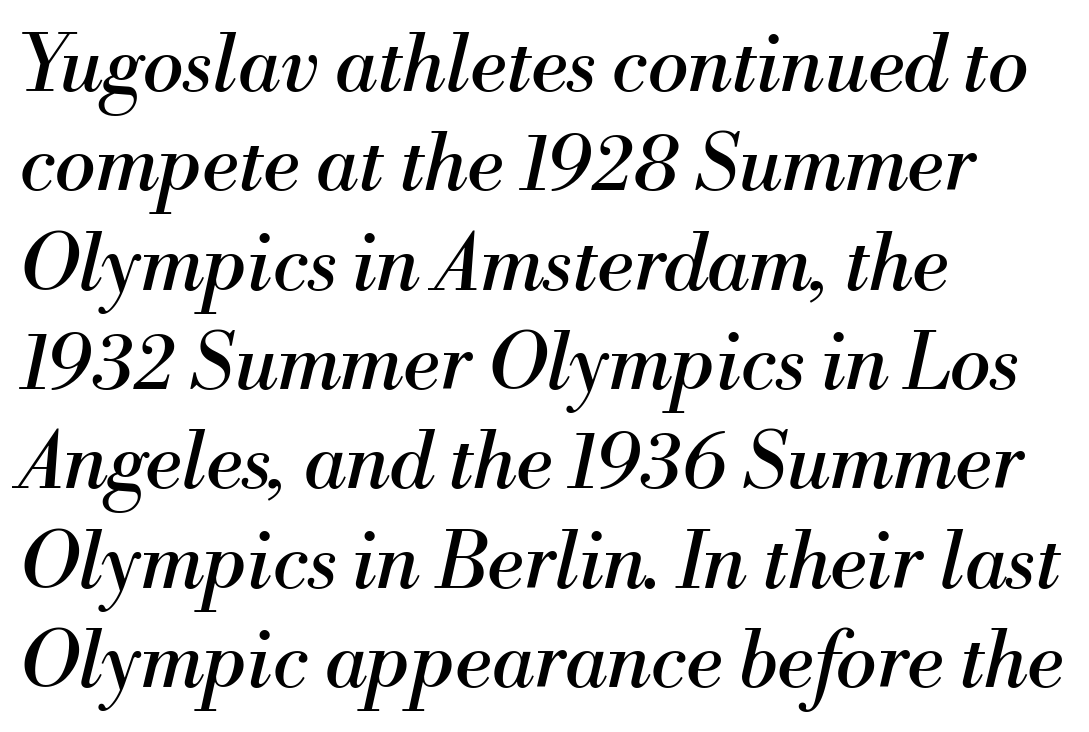
The image shows 77 px regular-weight serif type, italic (leaning right); set left-aligned, normal line spacing (1.29x), normal letter spacing, not underlined; medium stroke contrast and a small x-height.
